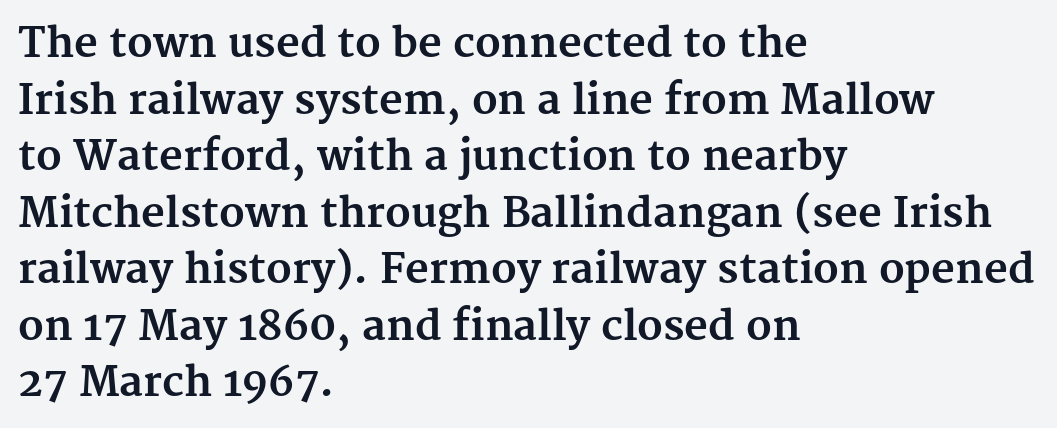
{"serif": "yes", "italic": "no", "bold": "yes", "weight": "bold", "width": "normal", "stroke_contrast": "medium", "x_height": "medium", "monospaced": "no", "underline": "no", "align": "left", "line_spacing": "normal", "line_spacing_ratio": 1.38, "letter_spacing": "normal", "letter_spacing_em": 0.0, "glyph_px": 41}
